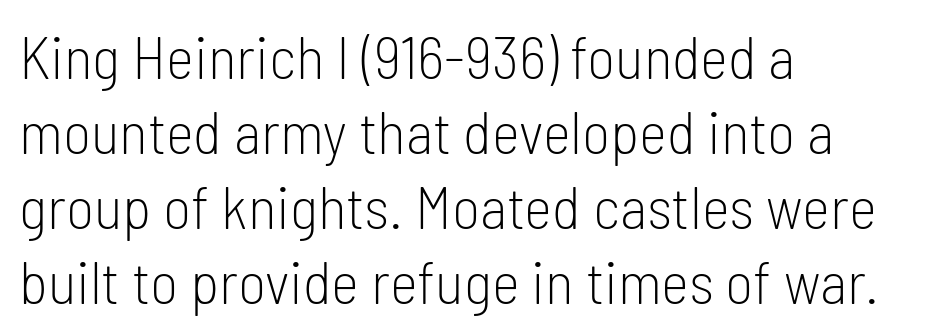
{"serif": "no", "italic": "no", "bold": "no", "weight": "light", "width": "condensed", "stroke_contrast": "low", "x_height": "medium", "monospaced": "no", "underline": "no", "align": "left", "line_spacing": "normal", "line_spacing_ratio": 1.25, "letter_spacing": "normal", "letter_spacing_em": 0.0, "glyph_px": 60}
